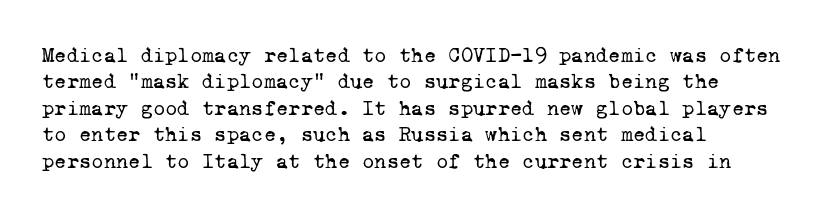
The image shows 21 px text type; set left-aligned, normal line spacing (1.26x), normal letter spacing, not underlined.
